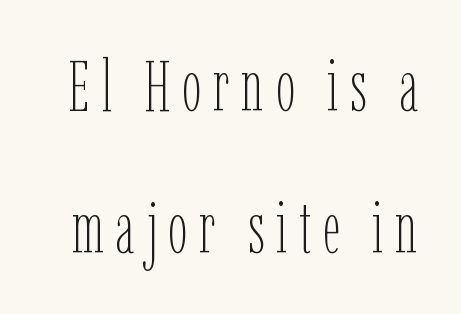
{"italic": "no", "bold": "no", "weight": "thin", "width": "condensed", "stroke_contrast": "low", "x_height": "medium", "monospaced": "no", "underline": "no", "line_spacing": "loose", "line_spacing_ratio": 2.0, "glyph_px": 71}
